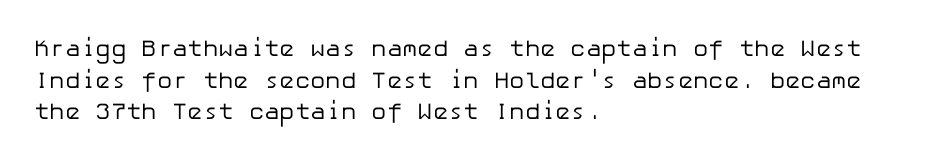
A roman cut, with each character standing at attention. Line spacing here is normal. The text block is weighted toward the left margin, trailing off unevenly rightward. Lines of text with bare space underneath. Nothing unusual about the tracking: characters are spaced as the font intends. A quiet, ordinary-to-light weight characterises the typeface.
